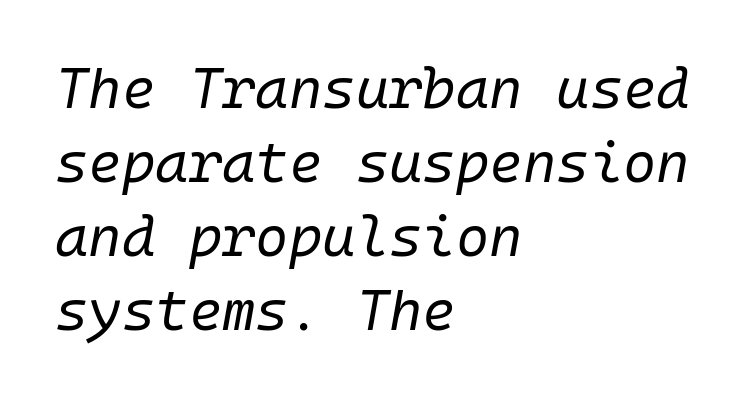
The image shows 57 px regular-weight type, italic (leaning right); set left-aligned, normal line spacing (1.3x), normal letter spacing, not underlined; low stroke contrast and a medium x-height.
